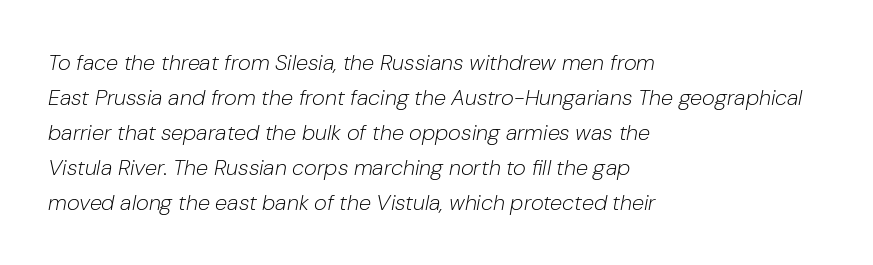
Line spacing here is normal. Characters are canted at an angle relative to the baseline's perpendicular. The space directly below the letters is spotless. Counters stay open thanks to moderate or lighter strokes. Students, note that the glyphs here touch the page at normal intervals.
